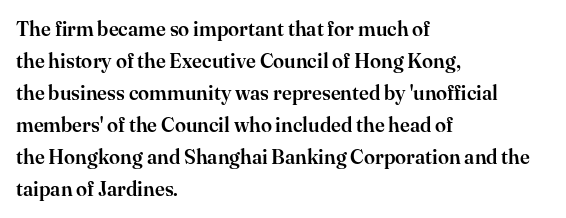
Q: Is the text italic (slanted)? A: No, it is upright.
Q: Is the text underlined? A: No.
Q: How is the paragraph aligned? A: Left-aligned.
Q: Is the spacing between letters normal or unusually wide? A: Normal.
Q: Is the spacing between lines tight, normal or loose? A: Normal.
